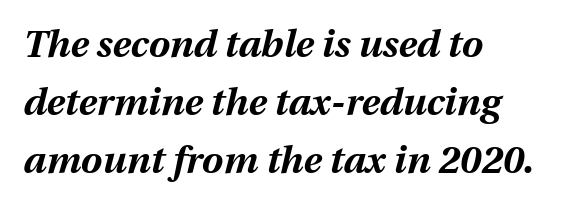
{"italic": "yes", "lean": "right", "slant_degrees": 12, "bold": "yes", "weight": "bold", "width": "normal", "stroke_contrast": "medium", "x_height": "medium", "monospaced": "no", "underline": "no", "align": "left", "line_spacing": "normal", "line_spacing_ratio": 1.52, "letter_spacing": "normal", "letter_spacing_em": 0.0, "glyph_px": 38}
